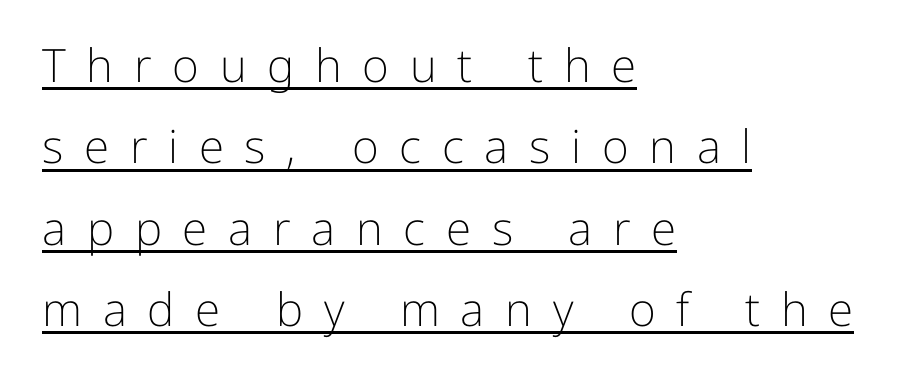
The image shows 46 px light sans-serif type, upright; set left-aligned, line spacing 1.77x, unusually wide letter spacing (+0.45 em), underlined; low stroke contrast and a medium x-height.
